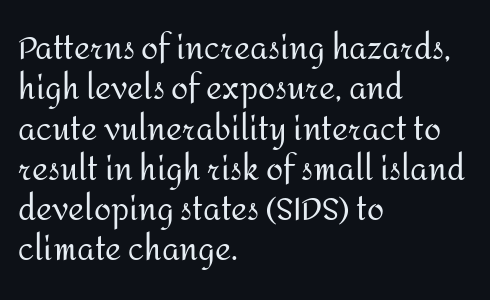
Q: Is the text bold? A: No.
Q: Is the text italic (slanted)? A: No, it is upright.
Q: Is the typeface a serif or a sans-serif typeface? A: Sans-serif.
Q: Is the text underlined? A: No.
Q: How is the paragraph aligned? A: Left-aligned.
Q: Is the spacing between letters normal or unusually wide? A: Normal.
Q: Is the spacing between lines tight, normal or loose? A: Normal.
Q: Width (condensed, normal, or wide)? A: Normal.
Q: Stroke contrast? A: Medium.
Q: x-height? A: Medium.
Q: Monospaced? A: No.
